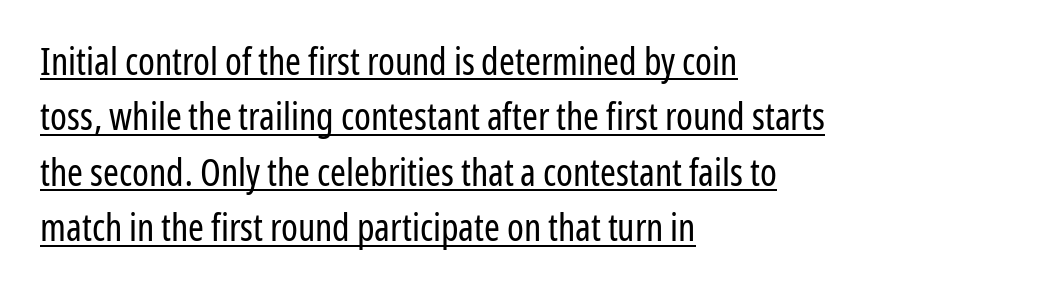
Do the characters align in a grid? No, the font is proportional. The typesetting does not lean heavy: it is not bold. The face used here appears with an underline applied. In CSS terms this would be text-align: left. Evenly set lines give the paragraph a standard silhouette. Default kerning and tracking; the words read as compact shapes.
